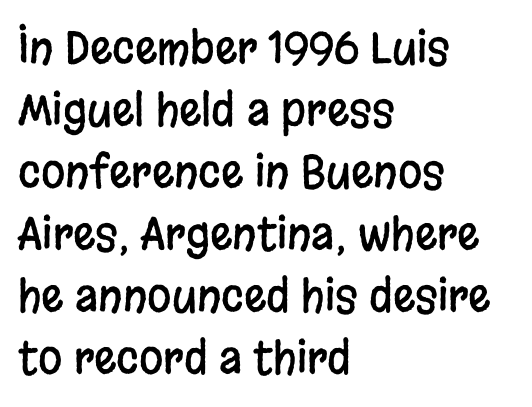
Q: Is the text italic (slanted)? A: No, it is upright.
Q: Is the typeface a serif or a sans-serif typeface? A: Sans-serif.
Q: Is the text underlined? A: No.
Q: How is the paragraph aligned? A: Left-aligned.
Q: Is the spacing between letters normal or unusually wide? A: Normal.
Q: Is the spacing between lines tight, normal or loose? A: Normal.
Q: Width (condensed, normal, or wide)? A: Condensed.
Q: Stroke contrast? A: Low.
Q: x-height? A: Large.
Q: Monospaced? A: No.
